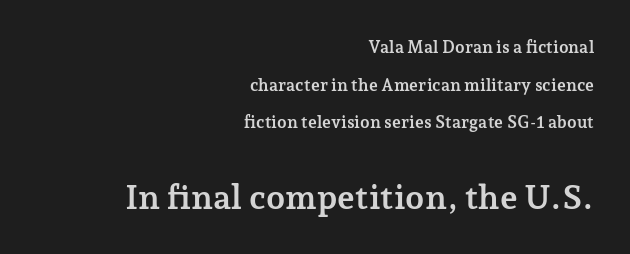
{"serif": "yes", "italic": "no", "bold": "yes", "weight": "semibold", "width": "normal", "stroke_contrast": "low", "x_height": "medium", "monospaced": "no", "underline": "no", "align": "right", "line_spacing": "loose", "line_spacing_ratio": 2.22, "letter_spacing": "normal", "letter_spacing_em": 0.0, "larger_block": "second", "size_ratio": 2.0, "glyph_px": 34}
